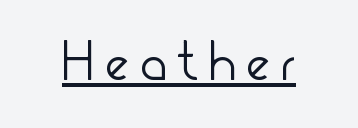
Q: Is the text bold? A: No.
Q: Is the text italic (slanted)? A: No, it is upright.
Q: Is the typeface a serif or a sans-serif typeface? A: Sans-serif.
Q: Is the text underlined? A: Yes.
Q: Is the spacing between letters normal or unusually wide? A: Unusually wide.
Q: Width (condensed, normal, or wide)? A: Condensed.
Q: Stroke contrast? A: Low.
Q: x-height? A: Small.
Q: Monospaced? A: No.
